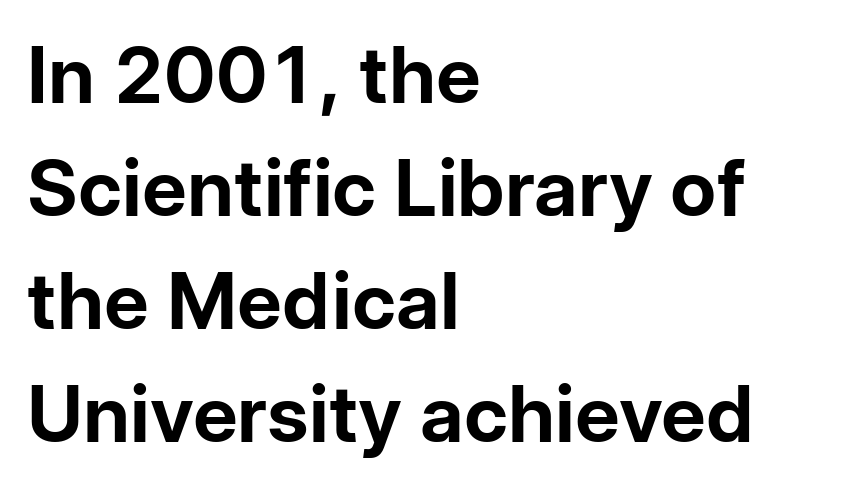
The font family rendered here belongs to the sans-serif group. The designer left line spacing at the default. A typesetter would call this zero additional tracking. Do the characters align in a grid? No, the font is proportional.
